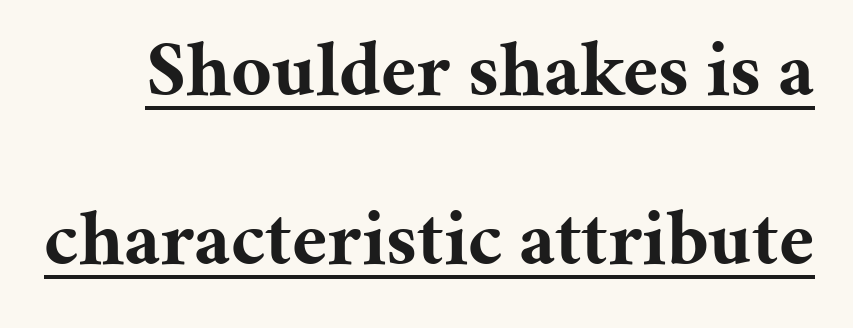
{"serif": "yes", "italic": "no", "bold": "yes", "weight": "bold", "width": "normal", "stroke_contrast": "medium", "x_height": "medium", "monospaced": "no", "underline": "yes", "line_spacing": "loose", "line_spacing_ratio": 2.14, "letter_spacing": "normal", "letter_spacing_em": 0.0, "glyph_px": 79}
